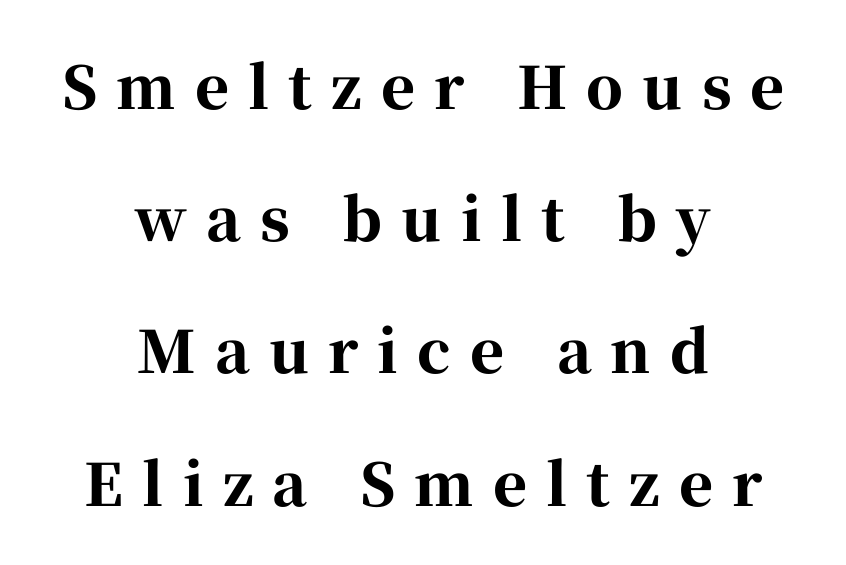
The image shows 58 px bold serif type, upright; set centered, loose line spacing (2.28x), unusually wide letter spacing (+0.33 em), not underlined; high stroke contrast and a medium x-height.
